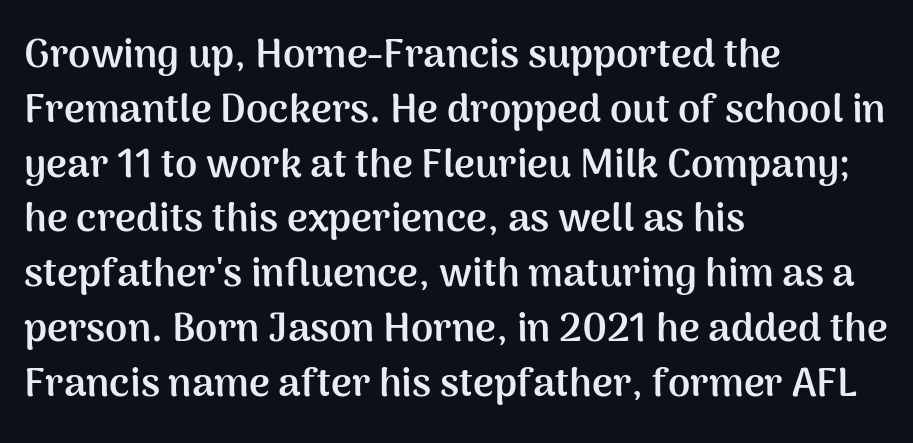
The image shows 40 px semibold sans-serif type, upright; set left-aligned, normal line spacing (1.37x), normal letter spacing, not underlined; medium stroke contrast and a medium x-height.
